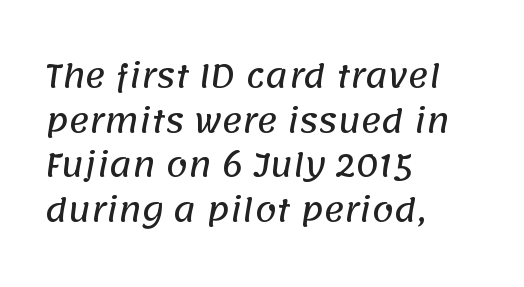
{"serif": "no", "width": "normal", "stroke_contrast": "low", "x_height": "large", "monospaced": "no", "underline": "no", "align": "left", "line_spacing": "normal", "line_spacing_ratio": 1.44, "letter_spacing": "normal", "letter_spacing_em": 0.0, "glyph_px": 31}
